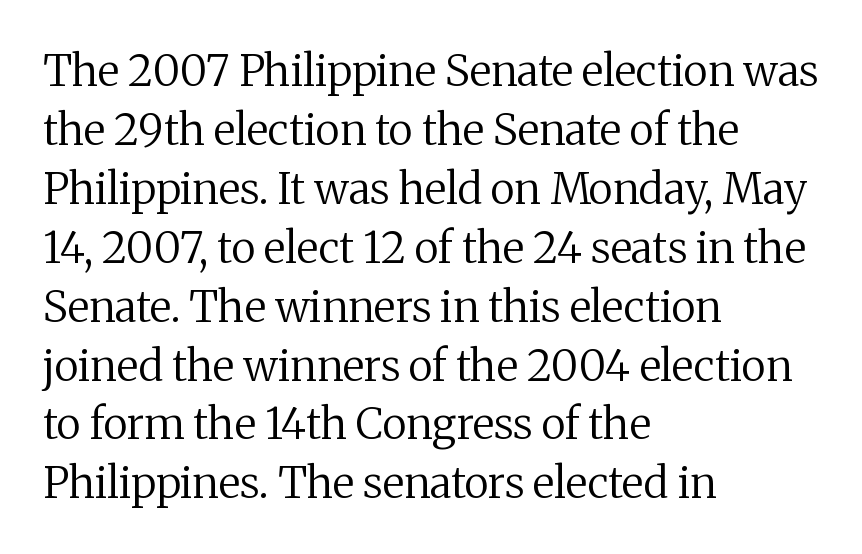
The image shows 43 px regular-weight serif type, upright; set left-aligned, normal line spacing (1.37x), normal letter spacing, not underlined; medium stroke contrast and a medium x-height.
